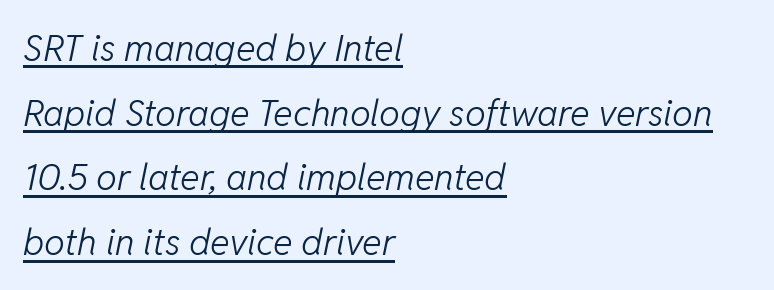
{"italic": "yes", "lean": "right", "slant_degrees": 11, "bold": "no", "weight": "light", "width": "normal", "stroke_contrast": "low", "x_height": "medium", "monospaced": "no", "underline": "yes", "align": "left", "line_spacing_ratio": 1.75, "letter_spacing": "normal", "letter_spacing_em": 0.0, "glyph_px": 37}
